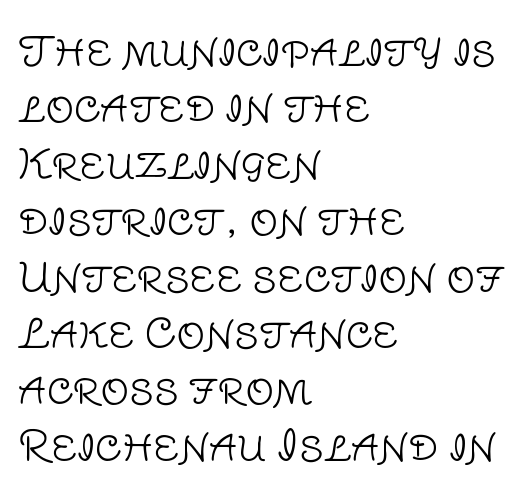
Q: Is the text bold? A: No.
Q: Is the text italic (slanted)? A: Yes.
Q: Is the typeface a serif or a sans-serif typeface? A: Sans-serif.
Q: Is the text underlined? A: No.
Q: How is the paragraph aligned? A: Left-aligned.
Q: Is the spacing between letters normal or unusually wide? A: Normal.
Q: Is the spacing between lines tight, normal or loose? A: Normal.
Q: Width (condensed, normal, or wide)? A: Normal.
Q: Stroke contrast? A: Low.
Q: x-height? A: Large.
Q: Monospaced? A: No.
